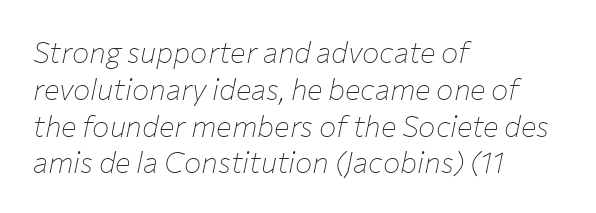
The image shows 29 px thin type, italic (leaning right); set left-aligned, normal line spacing (1.27x), normal letter spacing, not underlined; low stroke contrast and a medium x-height.
